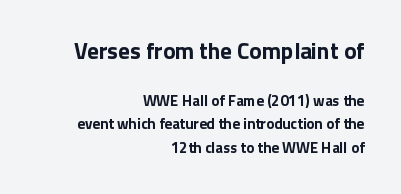
The image shows 23 px bold type, upright; set right-aligned, normal line spacing (1.55x), normal letter spacing, not underlined; the first (top) block is 1.53x larger.
